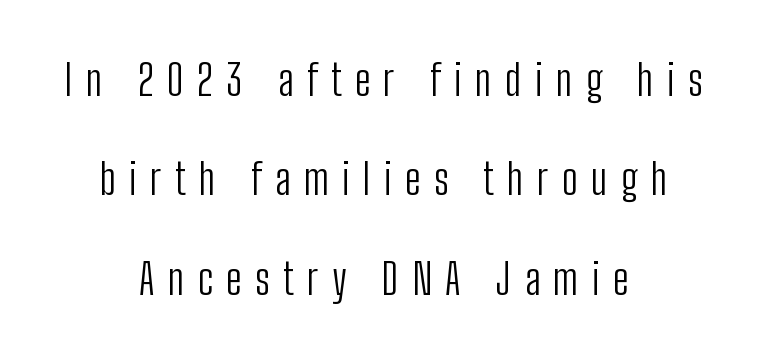
{"serif": "no", "italic": "no", "bold": "no", "weight": "light", "width": "condensed", "stroke_contrast": "low", "x_height": "medium", "monospaced": "no", "underline": "no", "align": "center", "line_spacing": "loose", "line_spacing_ratio": 2.31, "letter_spacing": "wide", "letter_spacing_em": 0.31, "glyph_px": 43}
